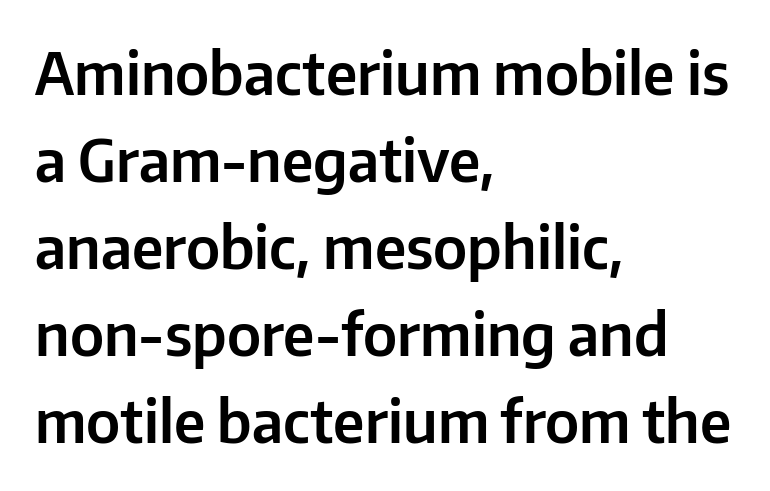
{"serif": "no", "italic": "no", "width": "normal", "stroke_contrast": "low", "x_height": "medium", "monospaced": "no", "underline": "no", "align": "left", "line_spacing": "normal", "line_spacing_ratio": 1.5, "letter_spacing": "normal", "letter_spacing_em": 0.0, "glyph_px": 58}
